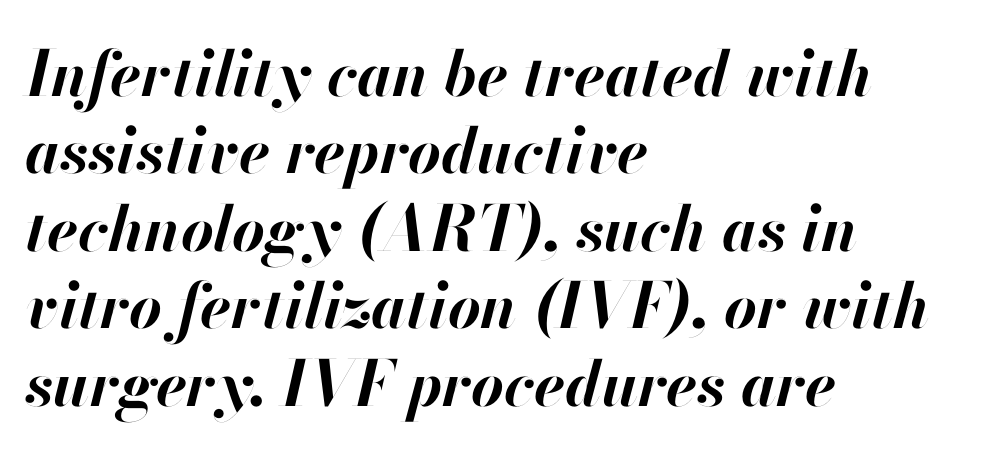
{"italic": "yes", "lean": "right", "slant_degrees": 13, "bold": "yes", "weight": "bold", "width": "normal", "stroke_contrast": "high", "x_height": "small", "monospaced": "no", "underline": "no", "align": "left", "line_spacing_ratio": 1.23, "letter_spacing": "normal", "letter_spacing_em": 0.0, "glyph_px": 63}
